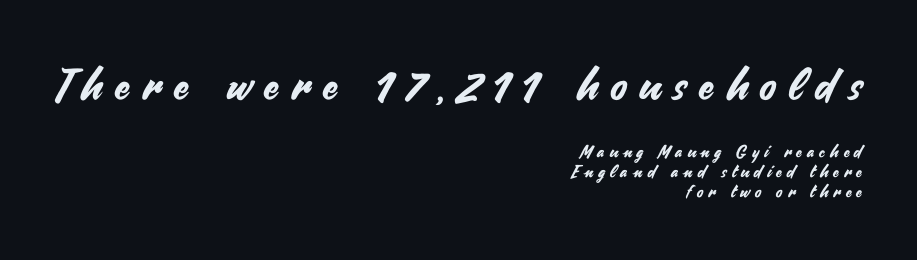
Looks like regular typesetting: each glyph gets only the width it needs. Observe the absence of serifs on each vertical stroke in this sample. Plain, unruled lines of type. Between these two stacked blocks, the higher one wins on size. This rendering widens character spacing well past its baseline value.
